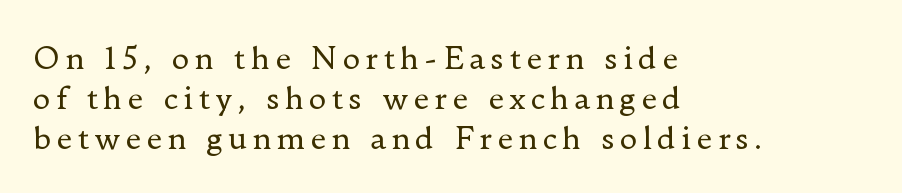
Q: Is the text bold? A: No.
Q: Is the text italic (slanted)? A: No, it is upright.
Q: Is the typeface a serif or a sans-serif typeface? A: Serif.
Q: Is the text underlined? A: No.
Q: How is the paragraph aligned? A: Left-aligned.
Q: Is the spacing between lines tight, normal or loose? A: Normal.
Q: Width (condensed, normal, or wide)? A: Normal.
Q: Stroke contrast? A: Low.
Q: x-height? A: Small.
Q: Monospaced? A: No.
